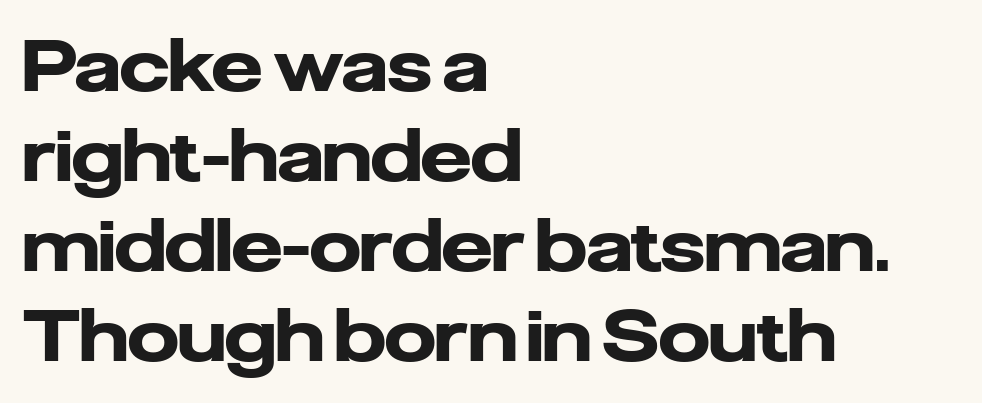
The image shows 72 px heavy sans-serif type, upright; set left-aligned, normal line spacing (1.25x), normal letter spacing, not underlined; low stroke contrast and a medium x-height.
